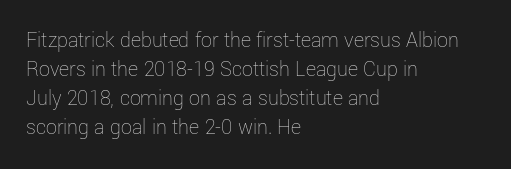
The image shows 22 px text type, upright; set left-aligned, normal line spacing (1.32x), normal letter spacing, not underlined.
